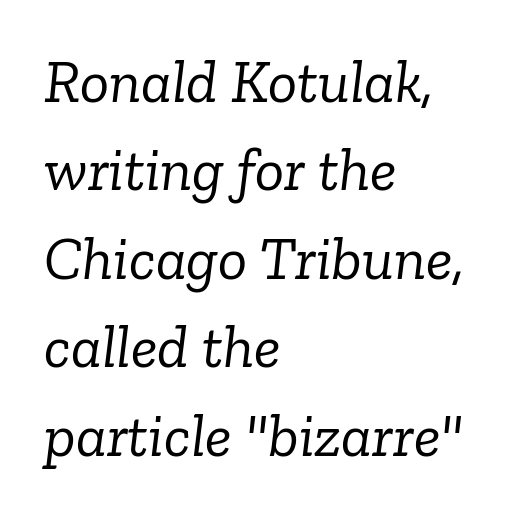
{"serif": "yes", "italic": "yes", "lean": "right", "slant_degrees": 6, "bold": "no", "weight": "light", "width": "normal", "stroke_contrast": "low", "x_height": "medium", "monospaced": "no", "underline": "no", "align": "left", "line_spacing": "normal", "line_spacing_ratio": 1.45, "letter_spacing": "normal", "letter_spacing_em": 0.0, "glyph_px": 61}
